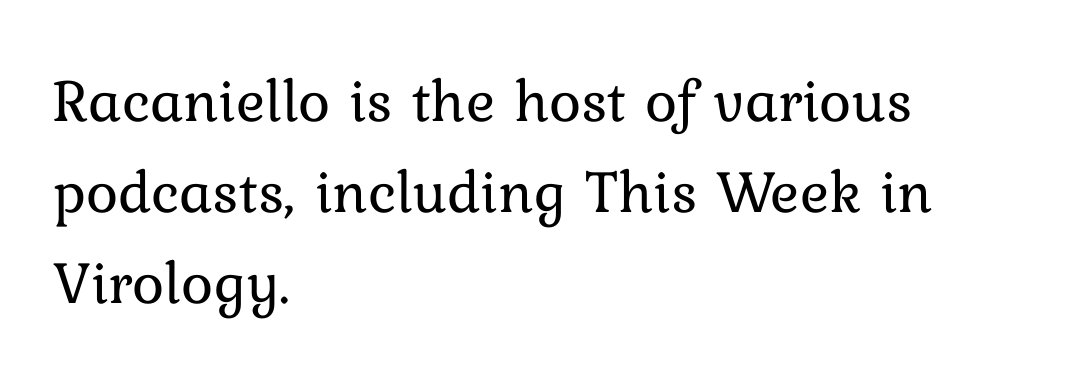
The designer left line spacing at the default. Character widths vary here, with narrow letters taking less room than wide ones. The strip under each line holds only bare page. Characters follow at the spacing the type designer built in. Italic? Not at all — the glyphs are vertical.
